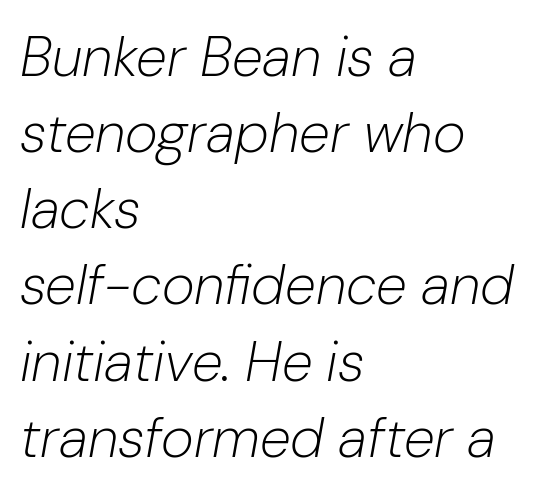
The image shows 56 px light type, italic (leaning right); set left-aligned, normal line spacing (1.36x), normal letter spacing, not underlined; low stroke contrast and a medium x-height.
